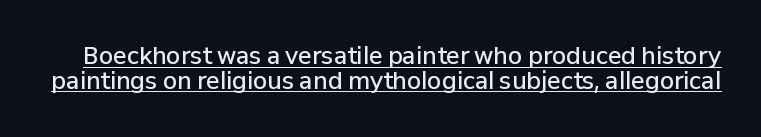
{"italic": "no", "bold": "semi", "underline": "yes", "line_spacing": "tight", "line_spacing_ratio": 1.08, "letter_spacing": "normal", "letter_spacing_em": 0.0, "glyph_px": 23}
